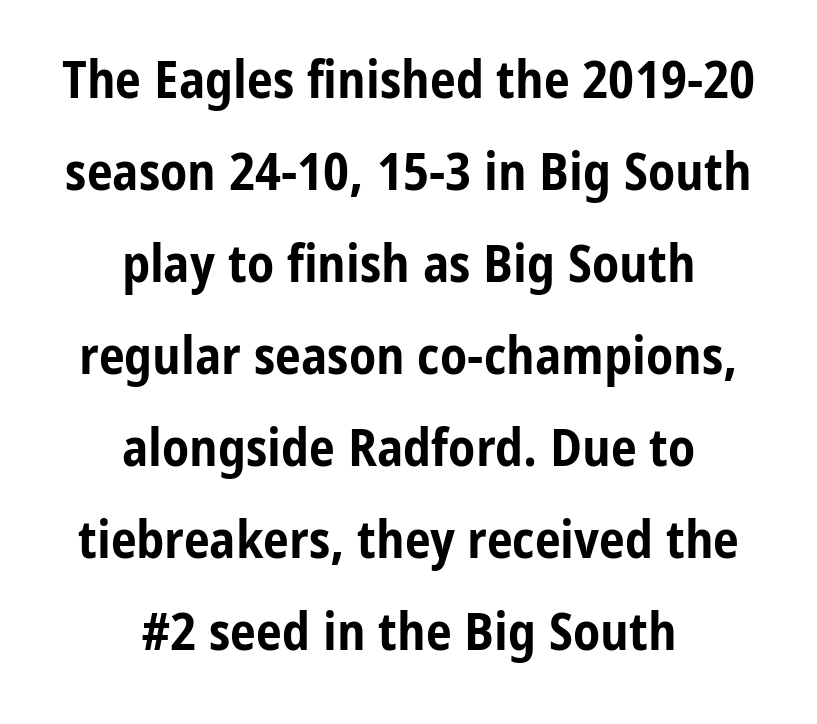
How heavy is the stroke? Heavy — this is a bold. Unlike italic type, these characters show no tilt at all. Default kerning and tracking; the words read as compact shapes. Where is the straight margin? There isn't one; the lines are centered. Note: no serifs on the glyphs. Proportional: the letters do not fall into vertical columns.
